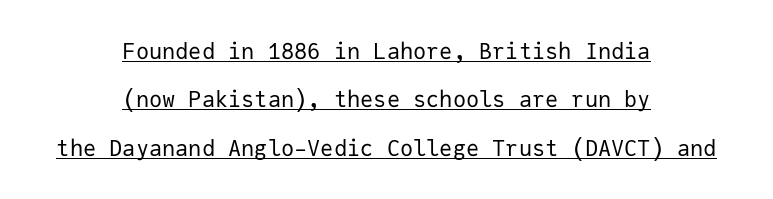
{"italic": "no", "bold": "no", "underline": "yes", "align": "center", "line_spacing": "loose", "line_spacing_ratio": 2.2, "letter_spacing": "normal", "letter_spacing_em": 0.0, "glyph_px": 22}
